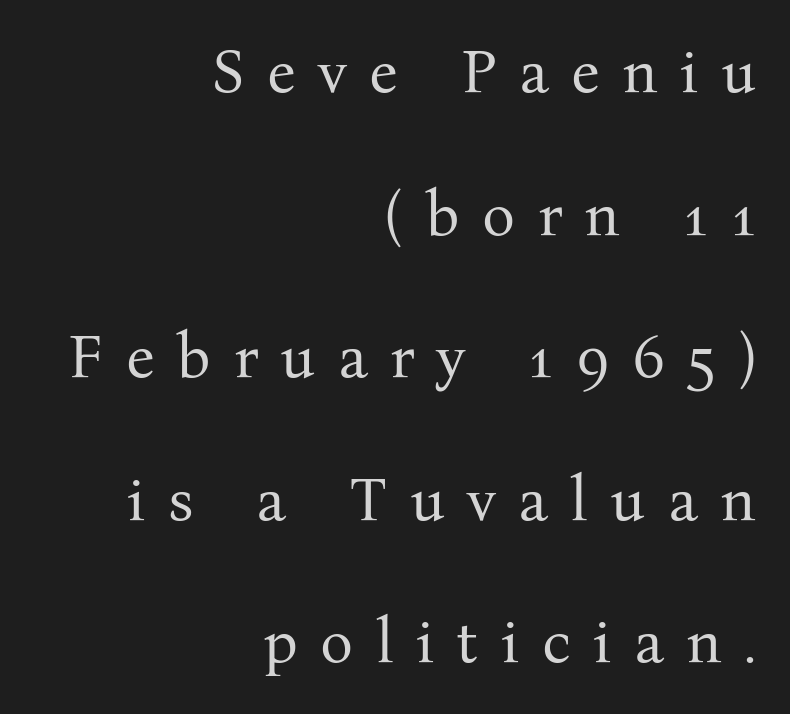
{"serif": "yes", "italic": "no", "bold": "no", "weight": "regular", "width": "normal", "stroke_contrast": "medium", "x_height": "medium", "monospaced": "no", "underline": "no", "align": "right", "line_spacing": "loose", "line_spacing_ratio": 2.3, "letter_spacing": "wide", "letter_spacing_em": 0.36, "glyph_px": 62}
